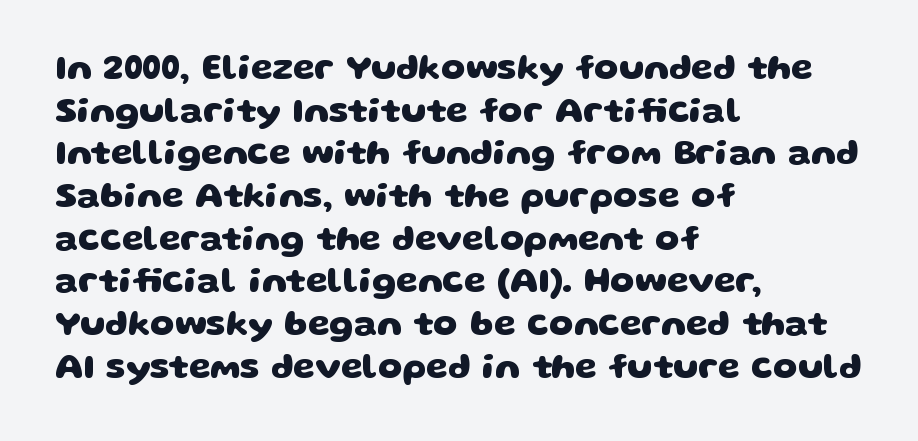
The image shows 35 px heavy, wide sans-serif type; set left-aligned, line spacing 1.22x, normal letter spacing, not underlined; low stroke contrast and a large x-height.
